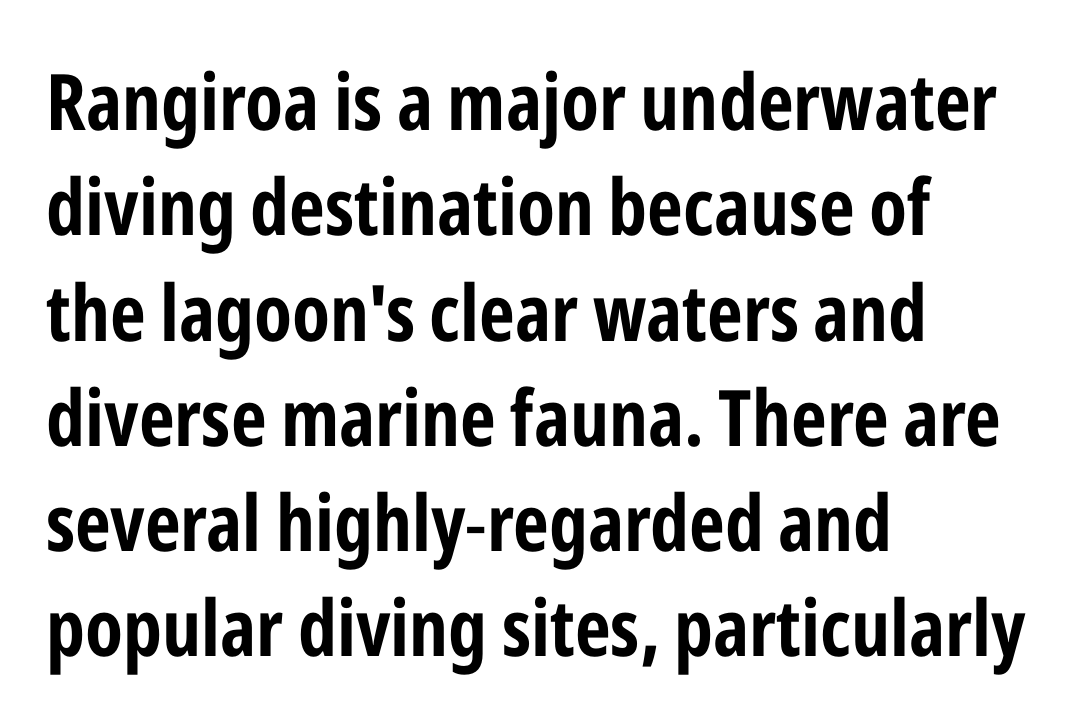
The image shows 78 px condensed sans-serif type, upright; set left-aligned, normal line spacing (1.35x), normal letter spacing, not underlined; low stroke contrast and a medium x-height.
